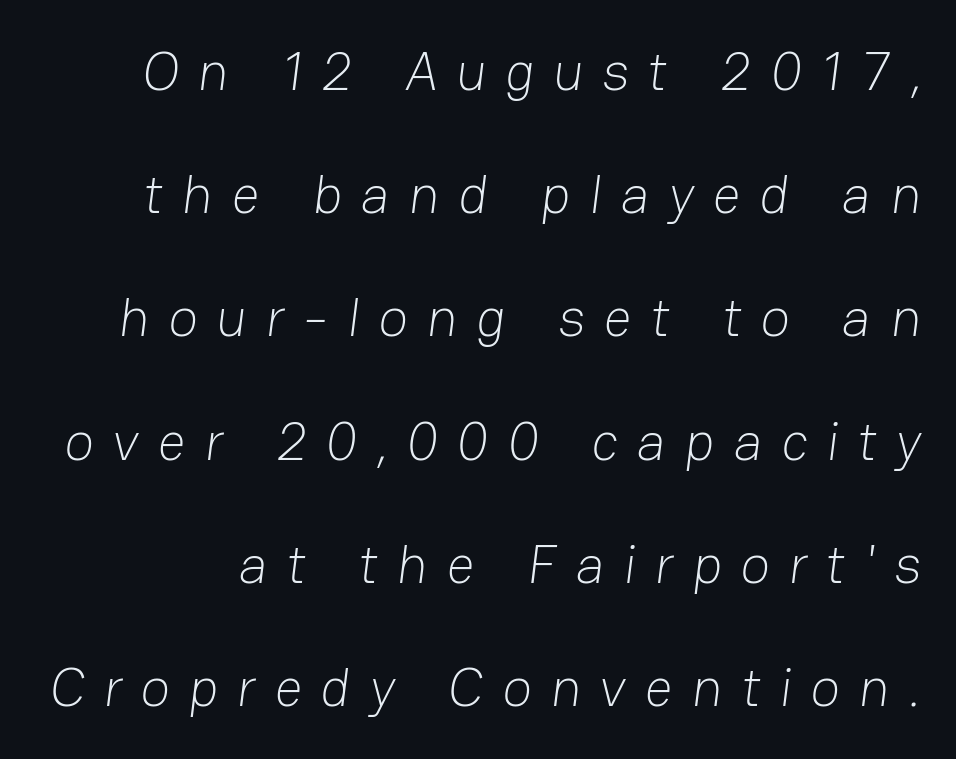
The image shows 55 px light sans-serif type; set loose line spacing (2.24x), unusually wide letter spacing (+0.34 em), not underlined; low stroke contrast and a medium x-height.
